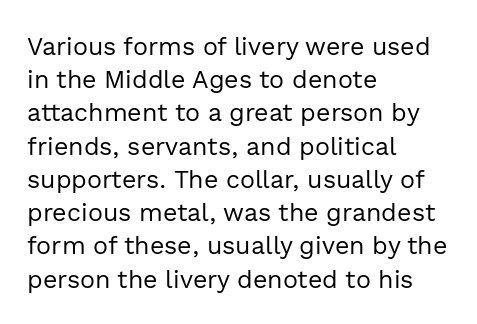
These lines sit exactly where default settings would place them. Decoration check: the copy has no underline. The typeface has the unassuming heft of standard copy or less. Horizontal alignment here is leftward, the default for most running prose.
